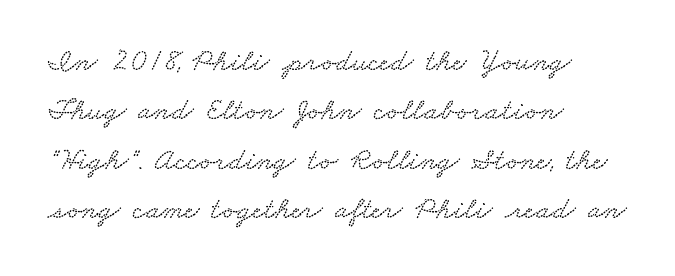
{"width": "wide", "stroke_contrast": "low", "x_height": "small", "monospaced": "no", "underline": "no", "align": "left", "line_spacing": "normal", "line_spacing_ratio": 1.59, "letter_spacing": "normal", "letter_spacing_em": 0.0, "glyph_px": 31}
